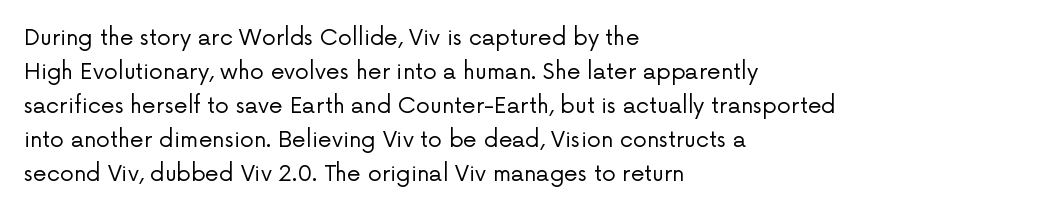
{"italic": "no", "bold": "no", "underline": "no", "align": "left", "line_spacing": "normal", "line_spacing_ratio": 1.54, "letter_spacing": "normal", "letter_spacing_em": 0.0, "glyph_px": 22}
